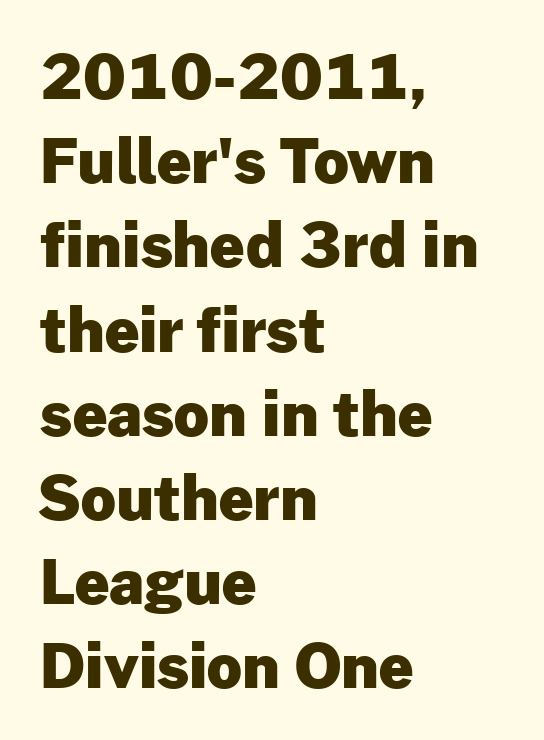
Q: Is the text bold? A: Yes.
Q: Is the text italic (slanted)? A: No, it is upright.
Q: Is the typeface a serif or a sans-serif typeface? A: Sans-serif.
Q: Is the text underlined? A: No.
Q: How is the paragraph aligned? A: Left-aligned.
Q: Is the spacing between letters normal or unusually wide? A: Normal.
Q: Is the spacing between lines tight, normal or loose? A: Normal.
Q: Width (condensed, normal, or wide)? A: Normal.
Q: Stroke contrast? A: Low.
Q: x-height? A: Medium.
Q: Monospaced? A: No.
